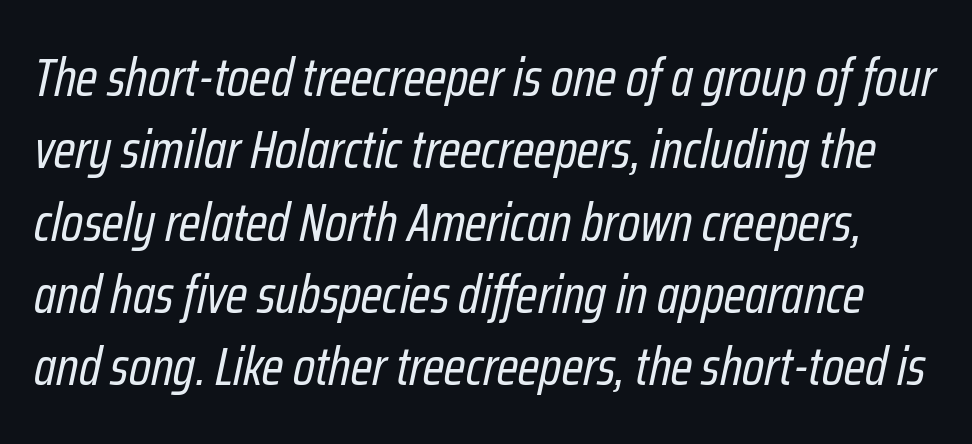
Counters stay open thanks to moderate or lighter strokes. What stands out about the letter spacing? Nothing — it is the standard amount. Slanted lettering throughout. A typesetter would call this proportional, since set widths differ per character. Unmarked baselines from the first word to the last.
